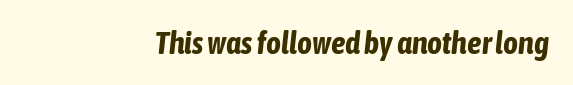
Q: Is the text bold? A: Yes.
Q: Is the text italic (slanted)? A: Yes, it leans right by about 6 degrees.
Q: Is the text underlined? A: No.
Q: How is the paragraph aligned? A: Right-aligned.
Q: Is the spacing between letters normal or unusually wide? A: Normal.
Q: Width (condensed, normal, or wide)? A: Condensed.
Q: Stroke contrast? A: Low.
Q: x-height? A: Medium.
Q: Monospaced? A: No.
